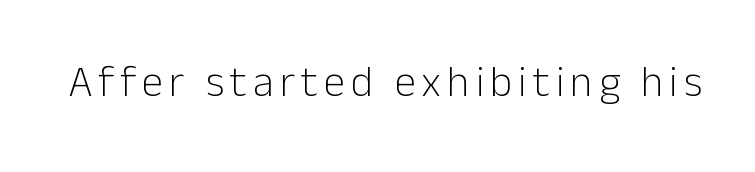
Q: Is the text bold? A: No.
Q: Is the text italic (slanted)? A: No, it is upright.
Q: Is the typeface a serif or a sans-serif typeface? A: Sans-serif.
Q: Is the text underlined? A: No.
Q: Width (condensed, normal, or wide)? A: Normal.
Q: Stroke contrast? A: Low.
Q: x-height? A: Medium.
Q: Monospaced? A: No.
